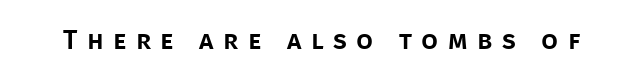
The image shows 27 px text type, upright; set unusually wide letter spacing (+0.35 em), not underlined.
